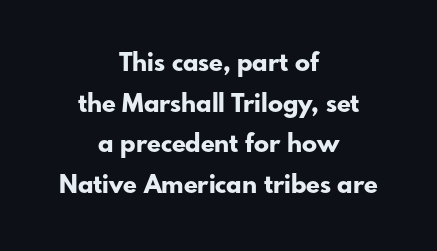
Q: Is the text bold? A: Yes.
Q: Is the text italic (slanted)? A: No, it is upright.
Q: Is the text underlined? A: No.
Q: How is the paragraph aligned? A: Centered.
Q: Is the spacing between letters normal or unusually wide? A: Normal.
Q: Is the spacing between lines tight, normal or loose? A: Normal.
